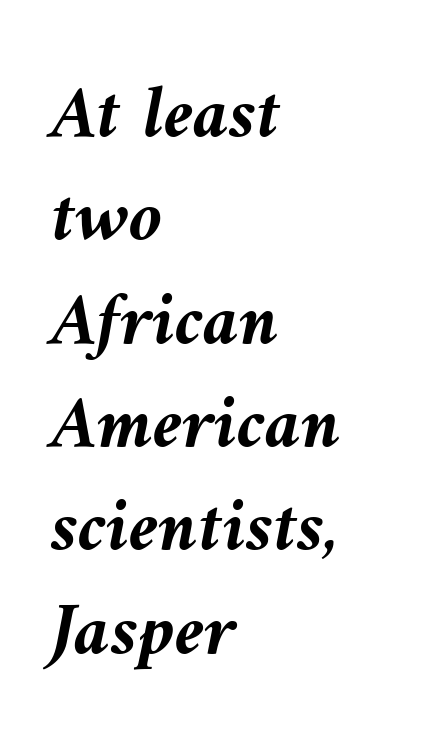
Q: Is the text bold? A: Yes.
Q: Is the text italic (slanted)? A: Yes, it leans left by about 9 degrees.
Q: Is the text underlined? A: No.
Q: How is the paragraph aligned? A: Left-aligned.
Q: Is the spacing between letters normal or unusually wide? A: Normal.
Q: Is the spacing between lines tight, normal or loose? A: Normal.
Q: Width (condensed, normal, or wide)? A: Normal.
Q: Stroke contrast? A: Medium.
Q: x-height? A: Medium.
Q: Monospaced? A: No.
